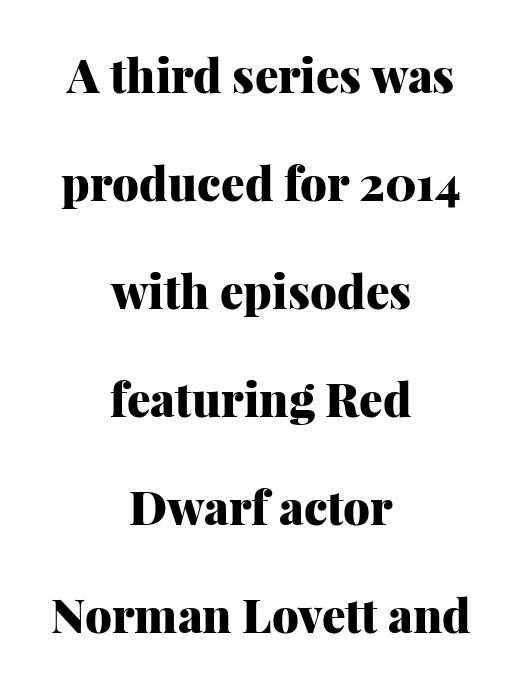
The image shows 47 px heavy serif type, upright; set centered, loose line spacing (2.3x), normal letter spacing, not underlined; medium stroke contrast and a medium x-height.
